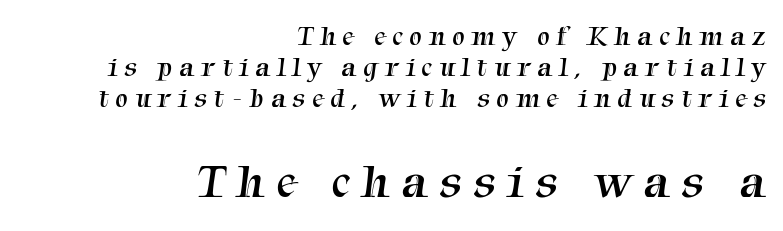
The image shows 49 px regular-weight serif type; set right-aligned, tight line spacing (1.11x), unusually wide letter spacing (+0.25 em), not underlined; the second (bottom) block is 1.75x larger; medium stroke contrast and a medium x-height.
